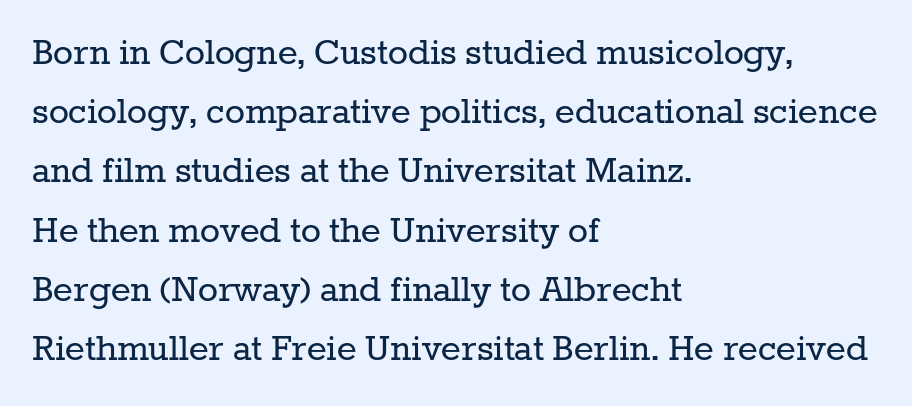
The image shows 42 px regular-weight serif type, upright; set left-aligned, normal line spacing (1.41x), normal letter spacing, not underlined; low stroke contrast and a medium x-height.
